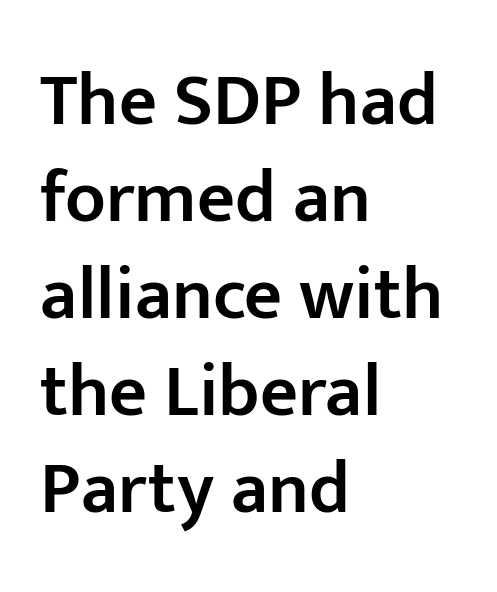
The letters are semibold — heavier than regular but short of a full bold. The characters display no serif detailing; their extremities are plain. Just letters on the line, the space beneath them empty. Notice how the passage keeps a crisp vertical edge on the left only. The designer left line spacing at the default.
